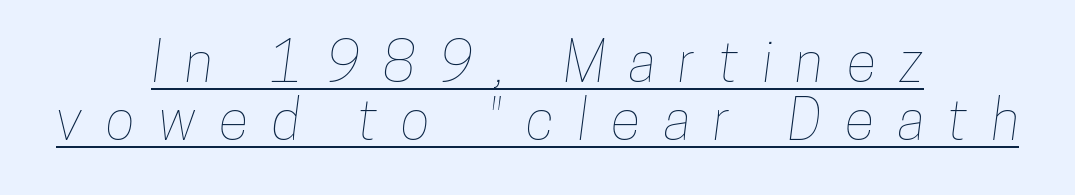
{"width": "condensed", "stroke_contrast": "low", "x_height": "medium", "monospaced": "no", "underline": "yes", "align": "center", "line_spacing": "tight", "line_spacing_ratio": 1.06, "letter_spacing": "wide", "letter_spacing_em": 0.43, "glyph_px": 55}
